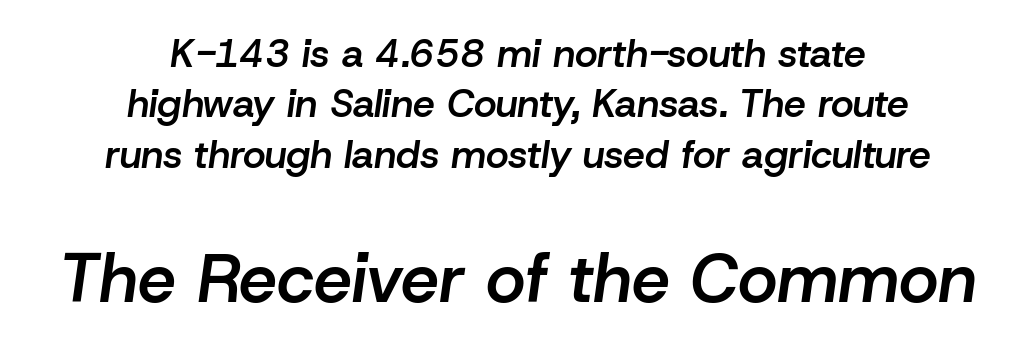
In terms of weight, the rendering is demibold, just under bold. The lettering tilts uniformly, giving the passage an italic look. What's the leading like? Ordinary, nothing unusual. Note: smaller setting up top, larger setting below. A student would call this center alignment; a typographer would say set centered.
